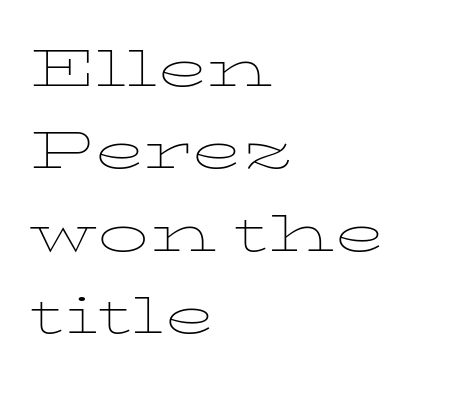
Letters have the restrained weight of plain body copy at most. The space beneath each line is pristine and unruled. The compositor pushed each line to the left boundary. Does the lettering tilt? It doesn't — this is upright.
